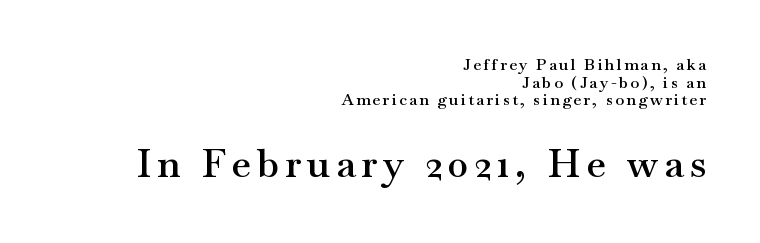
The passage shown is typeset with a serif family. Line endings align vertically; line beginnings do not. Size hierarchy here favors the trailing block over the leading one. In terms of posture, this sample is upright.
